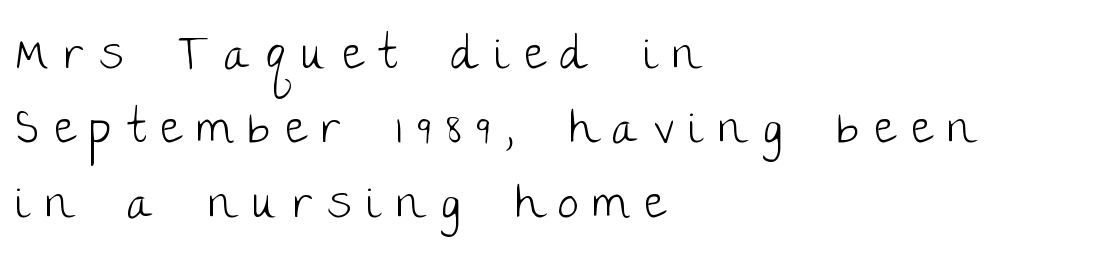
{"serif": "no", "italic": "no", "bold": "no", "weight": "light", "width": "normal", "stroke_contrast": "low", "x_height": "large", "monospaced": "no", "underline": "no", "align": "left", "line_spacing": "normal", "line_spacing_ratio": 1.58, "letter_spacing": "wide", "letter_spacing_em": 0.33, "glyph_px": 47}
